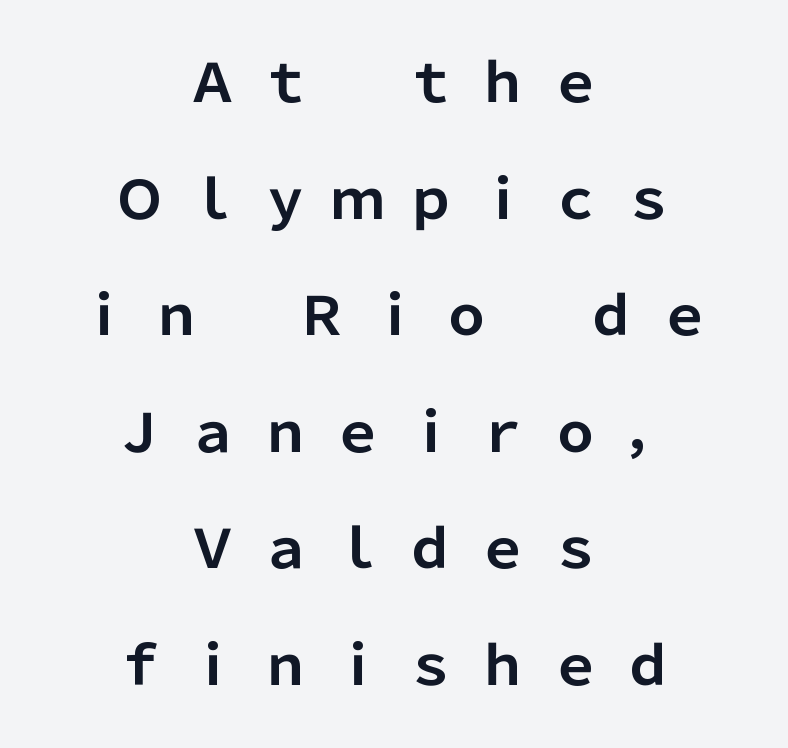
The face used here has the dense, thick strokes of a bold. Substantial extra tracking has been applied to these lines. Unlike a traditional serif, this face leaves its strokes unadorned. The passage shown is typed in a proportional face where columns would drift. The typesetter chose a symmetrical, centered arrangement here.
